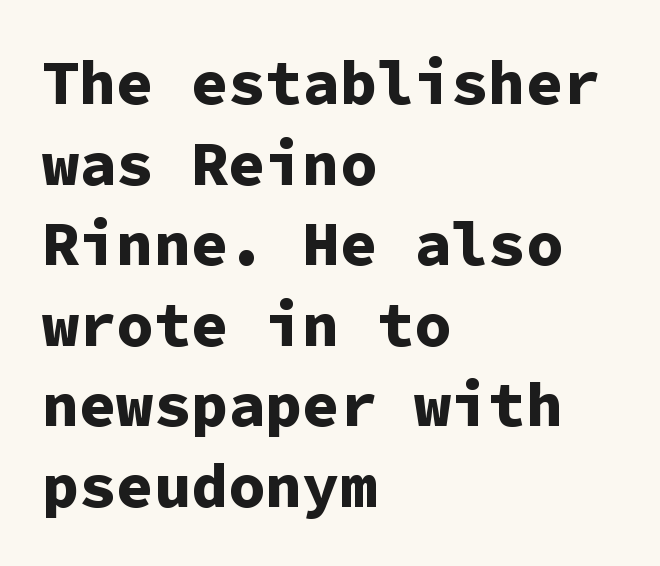
Q: Is the text bold? A: Yes.
Q: Is the text italic (slanted)? A: No, it is upright.
Q: Is the typeface a serif or a sans-serif typeface? A: Sans-serif.
Q: Is the text underlined? A: No.
Q: How is the paragraph aligned? A: Left-aligned.
Q: Is the spacing between letters normal or unusually wide? A: Normal.
Q: Is the spacing between lines tight, normal or loose? A: Normal.
Q: Width (condensed, normal, or wide)? A: Normal.
Q: Stroke contrast? A: Low.
Q: x-height? A: Medium.
Q: Monospaced? A: Yes.
